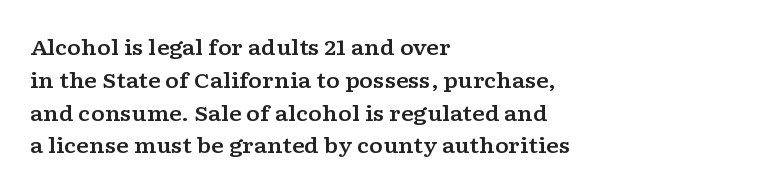
The image shows 21 px text type, upright; set left-aligned, normal line spacing (1.56x), normal letter spacing, not underlined.
